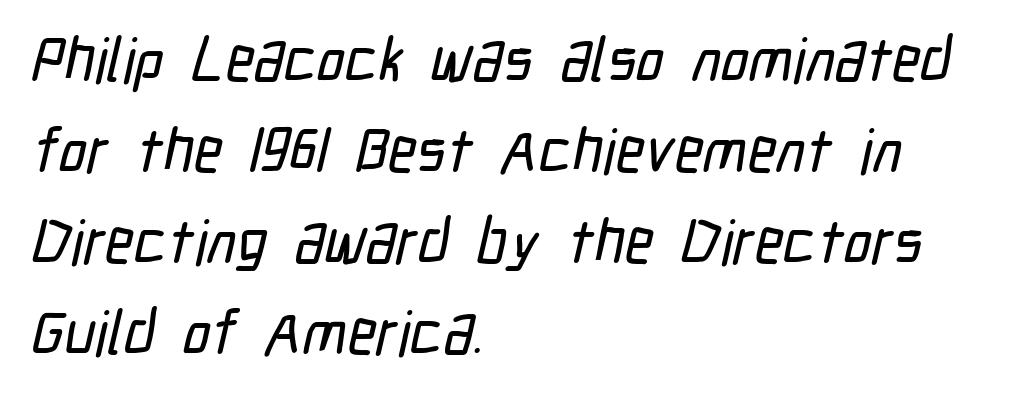
The rendering shows plain stroke endings on the letterforms — a sans-serif design. Underline: absent. What stands out about the letter spacing? Nothing — it is the standard amount. The text block is weighted toward the left margin, trailing off unevenly rightward.
